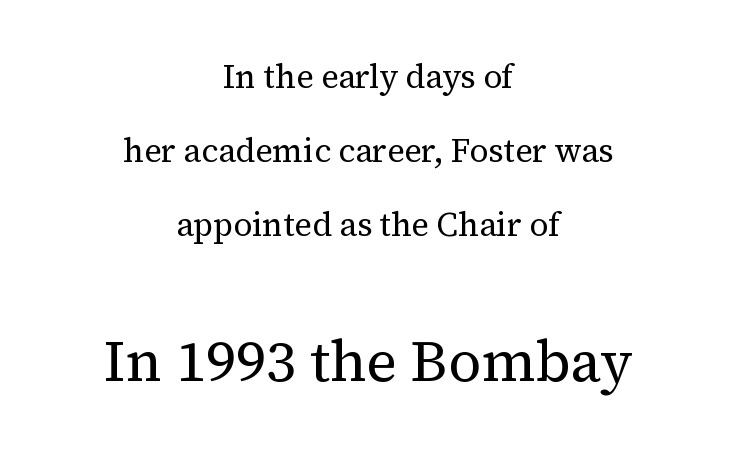
The image shows 58 px regular-weight serif type, upright; set centered, loose line spacing (2.24x), normal letter spacing, not underlined; the second (bottom) block is 1.76x larger; medium stroke contrast and a medium x-height.
